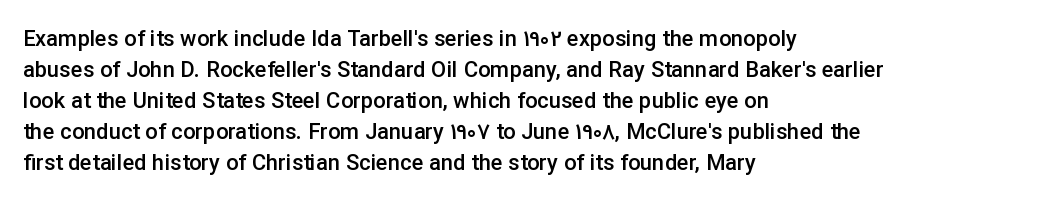
Q: Is the text bold? A: Semi-bold.
Q: Is the text italic (slanted)? A: No, it is upright.
Q: Is the text underlined? A: No.
Q: How is the paragraph aligned? A: Left-aligned.
Q: Is the spacing between letters normal or unusually wide? A: Normal.
Q: Is the spacing between lines tight, normal or loose? A: Normal.
